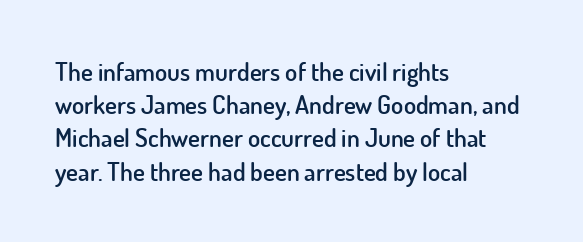
Q: Is the text bold? A: Semi-bold.
Q: Is the text italic (slanted)? A: No, it is upright.
Q: Is the text underlined? A: No.
Q: How is the paragraph aligned? A: Left-aligned.
Q: Is the spacing between letters normal or unusually wide? A: Normal.
Q: Is the spacing between lines tight, normal or loose? A: Normal.
